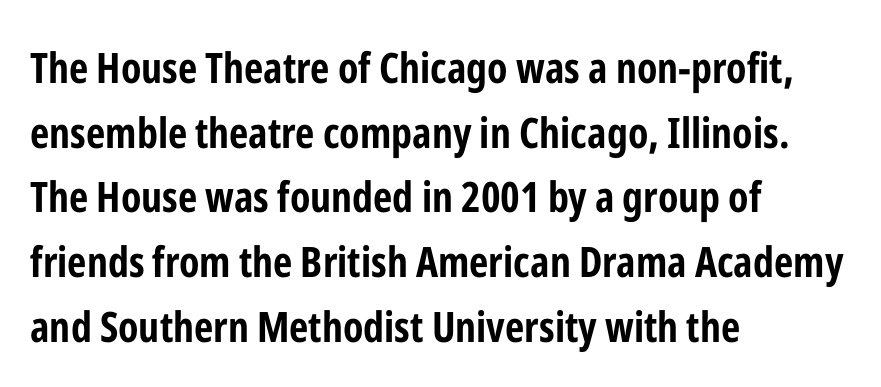
Every stem runs plumb, perpendicular to the baseline. Compared with typical body copy, the letter spacing here is the same. The passage shown is typeset with a sans-serif family. Spacing verdict: proportional, widths tailored to each character. Vertically, the passage feels balanced, rows spaced as you'd expect.
